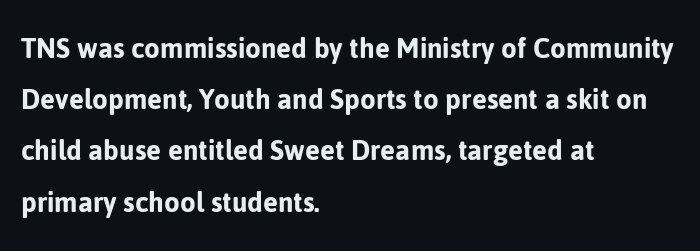
{"serif": "no", "italic": "no", "width": "normal", "stroke_contrast": "low", "x_height": "medium", "monospaced": "no", "underline": "no", "align": "left", "line_spacing": "normal", "line_spacing_ratio": 1.6, "letter_spacing": "normal", "letter_spacing_em": 0.0, "glyph_px": 32}
